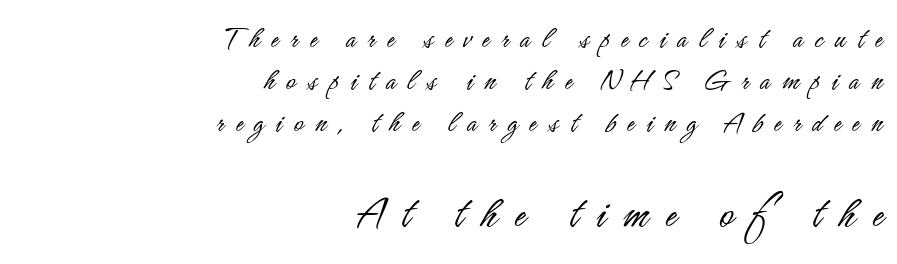
{"serif": "no", "bold": "no", "weight": "light", "width": "condensed", "stroke_contrast": "low", "x_height": "small", "monospaced": "no", "underline": "no", "align": "right", "line_spacing": "normal", "line_spacing_ratio": 1.31, "letter_spacing": "wide", "letter_spacing_em": 0.36, "larger_block": "second", "size_ratio": 1.5, "glyph_px": 48}
